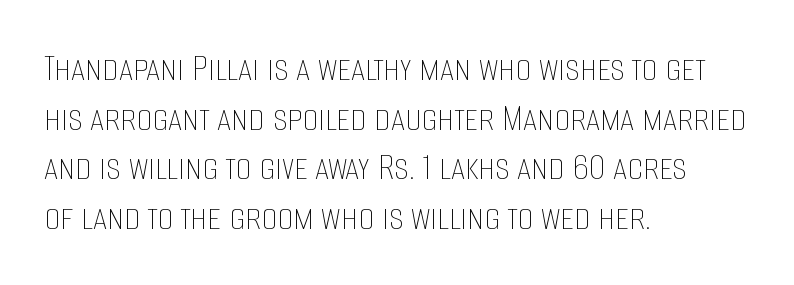
{"italic": "no", "bold": "no", "weight": "thin", "width": "condensed", "stroke_contrast": "low", "x_height": "large", "monospaced": "no", "underline": "no", "align": "left", "line_spacing_ratio": 1.24, "letter_spacing": "normal", "letter_spacing_em": 0.0, "glyph_px": 40}
